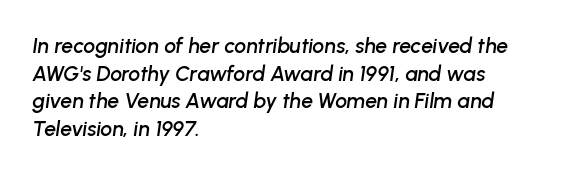
The designer left line spacing at the default. Words float on clear page, feet unadorned. The paragraph has a hard left edge and a soft right edge. There is no visible air inserted between adjacent glyphs. Compared with ordinary roman type, these characters are visibly tilted.
